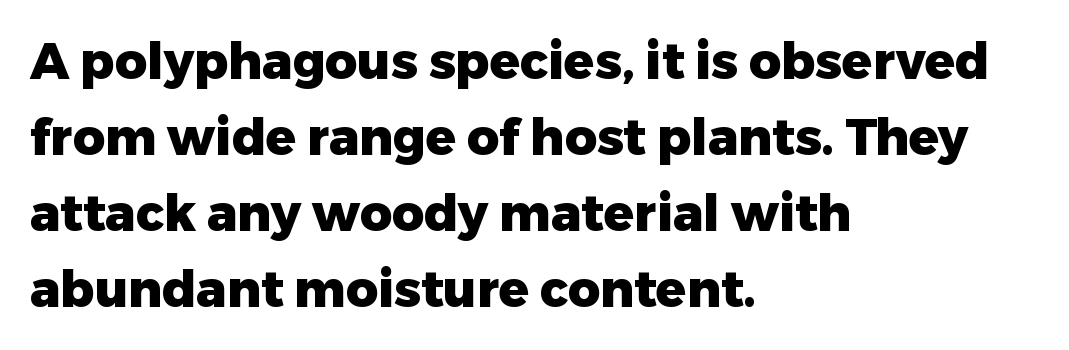
Q: Is the text bold? A: Yes.
Q: Is the text italic (slanted)? A: No, it is upright.
Q: Is the typeface a serif or a sans-serif typeface? A: Sans-serif.
Q: Is the text underlined? A: No.
Q: How is the paragraph aligned? A: Left-aligned.
Q: Is the spacing between letters normal or unusually wide? A: Normal.
Q: Is the spacing between lines tight, normal or loose? A: Normal.
Q: Width (condensed, normal, or wide)? A: Normal.
Q: Stroke contrast? A: Low.
Q: x-height? A: Medium.
Q: Monospaced? A: No.
